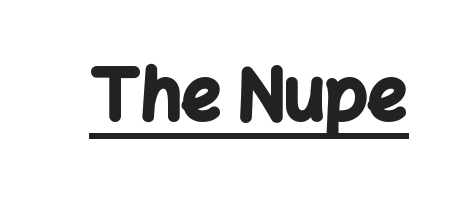
The image shows 70 px bold sans-serif type, upright; set normal letter spacing, underlined; low stroke contrast and a medium x-height.
